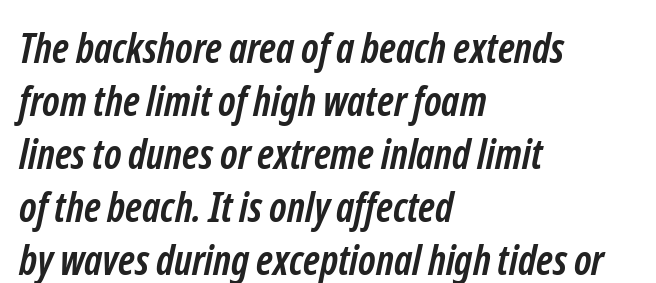
{"serif": "no", "bold": "yes", "weight": "semibold", "width": "condensed", "stroke_contrast": "low", "x_height": "medium", "monospaced": "no", "underline": "no", "align": "left", "line_spacing": "normal", "line_spacing_ratio": 1.29, "letter_spacing": "normal", "letter_spacing_em": 0.0, "glyph_px": 41}
